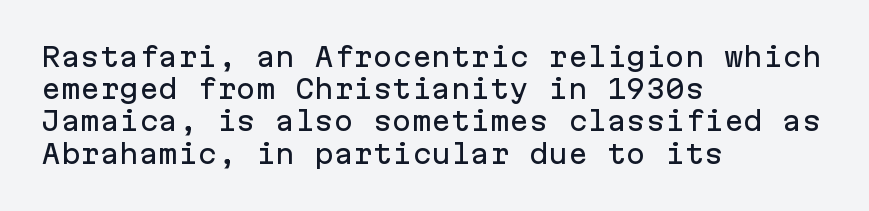
{"italic": "no", "underline": "no", "align": "left", "line_spacing_ratio": 1.24, "letter_spacing": "normal", "letter_spacing_em": 0.0, "glyph_px": 26}
